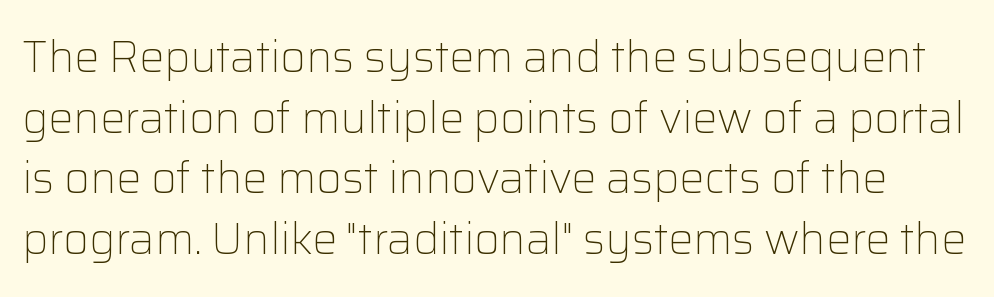
Character widths vary here, with narrow letters taking less room than wide ones. In terms of leading, this rendering sits right in the middle. Is there any slant? The stems are plumb. Compared with a typical body face, this is equally light or lighter still. Decoration check: the copy has no underline.
